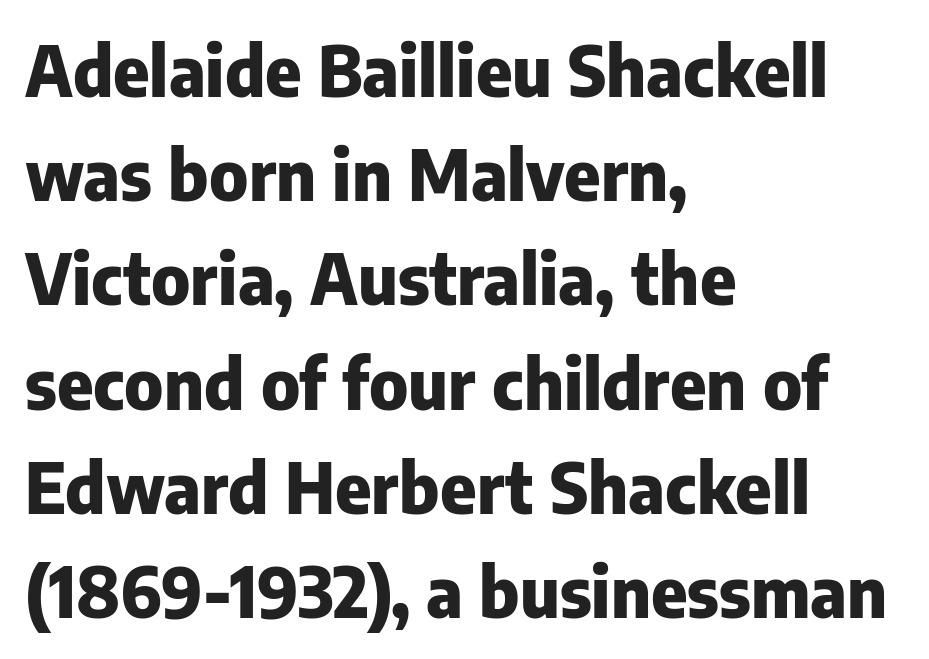
The passage shown is not underscored anywhere. Is this a fixed-width face? No — the glyphs have proportional, varying widths. Serifs: no, the terminals of the letterforms are clean. Is the block centered? No — it sits flush against the left margin. Ascenders rise straight up at ninety degrees. Compared with typical paragraphs, the rows here are spaced about the same.
